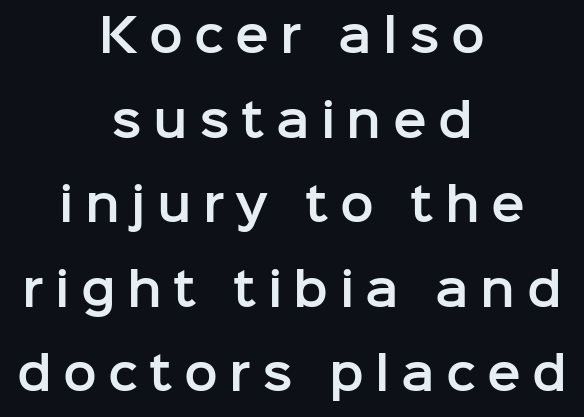
{"serif": "no", "italic": "no", "width": "normal", "stroke_contrast": "low", "x_height": "medium", "monospaced": "no", "underline": "no", "align": "center", "line_spacing_ratio": 1.88, "letter_spacing": "wide", "letter_spacing_em": 0.25, "glyph_px": 45}
